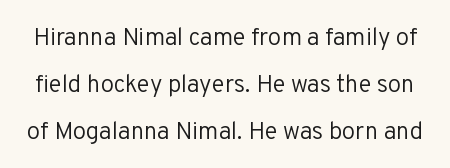
Q: Is the text bold? A: No.
Q: Is the text italic (slanted)? A: No, it is upright.
Q: Is the text underlined? A: No.
Q: Is the spacing between letters normal or unusually wide? A: Normal.
Q: Is the spacing between lines tight, normal or loose? A: Loose.
